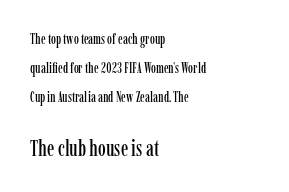
The image shows 22 px text type, upright; set left-aligned, loose line spacing (2.07x), normal letter spacing, not underlined; the second (bottom) block is 1.57x larger.
